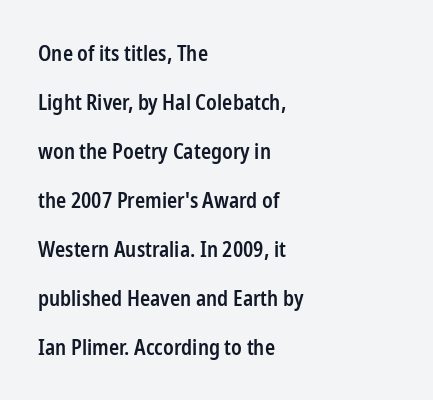
Q: Is the text bold? A: Semi-bold.
Q: Is the text italic (slanted)? A: No, it is upright.
Q: Is the text underlined? A: No.
Q: How is the paragraph aligned? A: Left-aligned.
Q: Is the spacing between letters normal or unusually wide? A: Normal.
Q: Is the spacing between lines tight, normal or loose? A: Loose.
